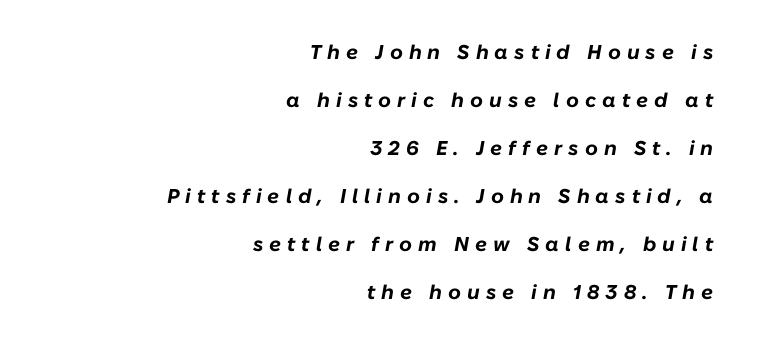
The image shows 20 px bold type, italic (leaning right); set right-aligned, loose line spacing (2.4x), unusually wide letter spacing (+0.3 em), not underlined.
